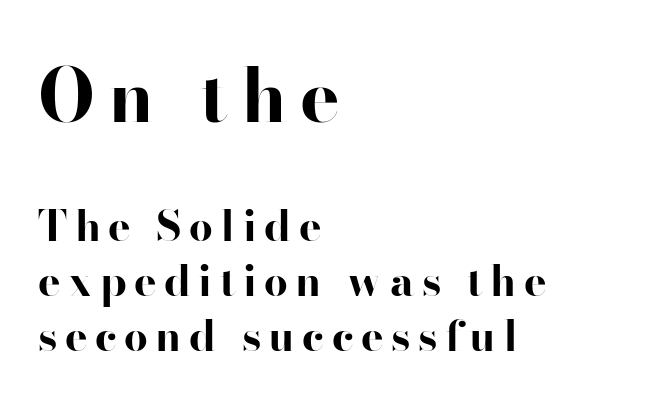
One-word summary of the alignment: left. Two sizes are in play, and the larger belongs to the first block. Varying glyph widths throughout — classic text-font behaviour. Compared with typical paragraphs, the rows here are spaced about the same. The typesetting leans heavy: a genuine bold. Notice how the stems are strictly vertical — no italics here.
